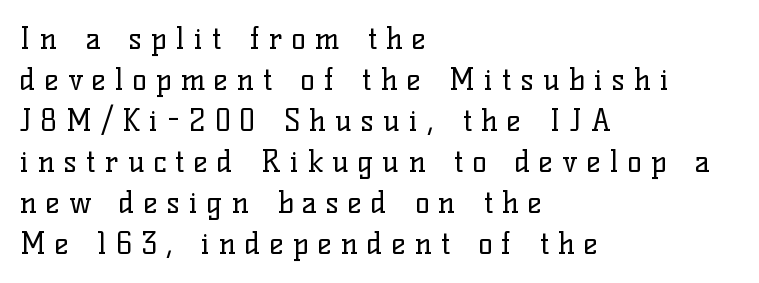
The image shows 30 px regular-weight serif type, upright; set left-aligned, normal line spacing (1.37x), unusually wide letter spacing (+0.3 em), not underlined; low stroke contrast and a medium x-height.
